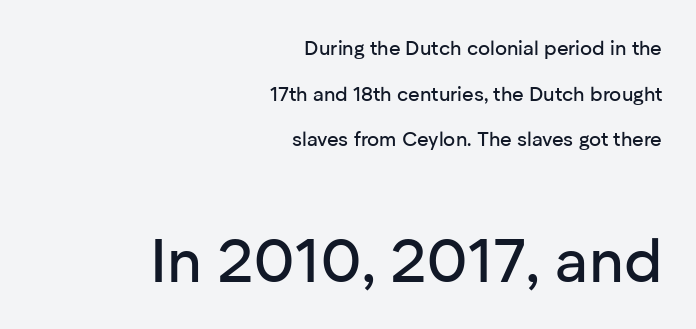
Q: Is the text italic (slanted)? A: No, it is upright.
Q: Is the typeface a serif or a sans-serif typeface? A: Sans-serif.
Q: Is the text underlined? A: No.
Q: How is the paragraph aligned? A: Right-aligned.
Q: Is the spacing between letters normal or unusually wide? A: Normal.
Q: Is the spacing between lines tight, normal or loose? A: Loose.
Q: Which block of text is set in a larger size, the first (top) or the second (bottom)? A: The second (bottom) one.
Q: Width (condensed, normal, or wide)? A: Normal.
Q: Stroke contrast? A: Low.
Q: x-height? A: Medium.
Q: Monospaced? A: No.
